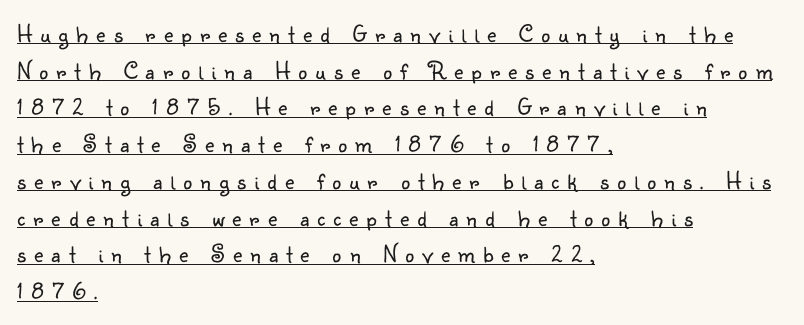
The image shows 25 px text type, upright; set left-aligned, normal line spacing (1.47x), unusually wide letter spacing (+0.33 em), underlined.
